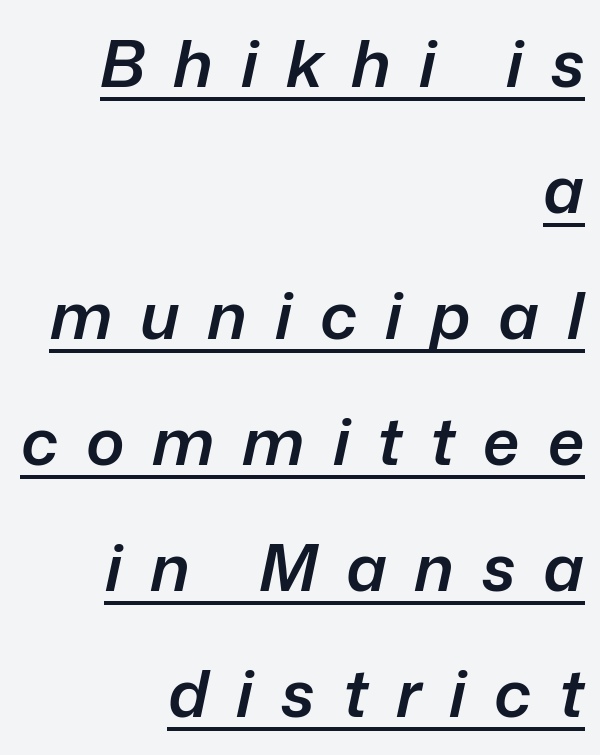
{"italic": "yes", "lean": "right", "slant_degrees": 12, "bold": "semi", "weight": "semibold", "width": "normal", "stroke_contrast": "low", "x_height": "medium", "monospaced": "no", "underline": "yes", "align": "right", "line_spacing": "loose", "line_spacing_ratio": 1.94, "letter_spacing": "wide", "letter_spacing_em": 0.43, "glyph_px": 65}
